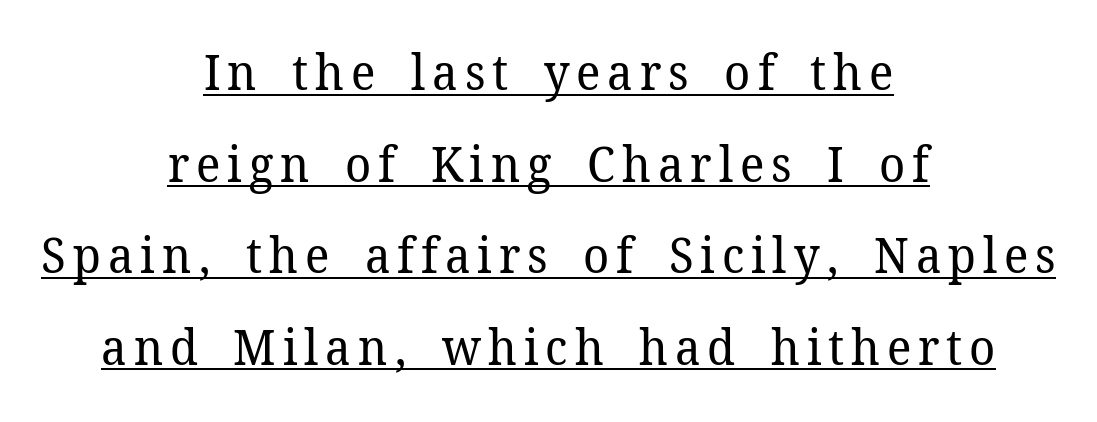
{"serif": "yes", "italic": "no", "bold": "no", "weight": "regular", "width": "normal", "stroke_contrast": "low", "x_height": "medium", "monospaced": "no", "underline": "yes", "align": "center", "line_spacing_ratio": 1.87, "glyph_px": 49}
